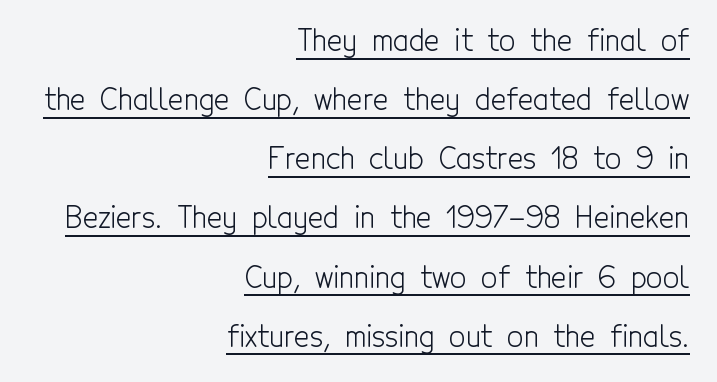
The image shows 29 px light, condensed sans-serif type, upright; set right-aligned, loose line spacing (2.04x), normal letter spacing, underlined; a medium x-height.
